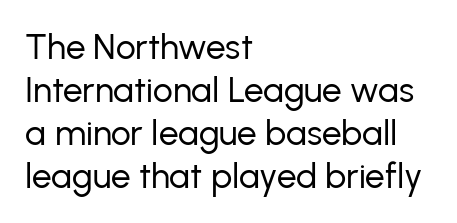
{"serif": "no", "italic": "no", "bold": "no", "weight": "regular", "width": "normal", "stroke_contrast": "low", "x_height": "medium", "monospaced": "no", "underline": "no", "align": "left", "line_spacing_ratio": 1.23, "letter_spacing": "normal", "letter_spacing_em": 0.0, "glyph_px": 35}
